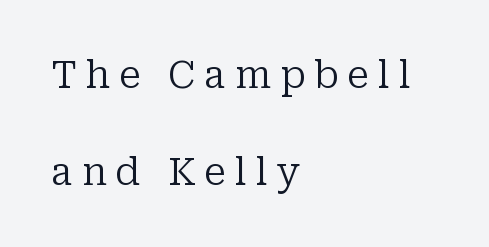
{"serif": "yes", "italic": "no", "bold": "no", "weight": "regular", "width": "normal", "stroke_contrast": "low", "x_height": "medium", "monospaced": "no", "underline": "no", "align": "left", "line_spacing": "loose", "line_spacing_ratio": 2.5, "letter_spacing": "wide", "letter_spacing_em": 0.23, "glyph_px": 39}
